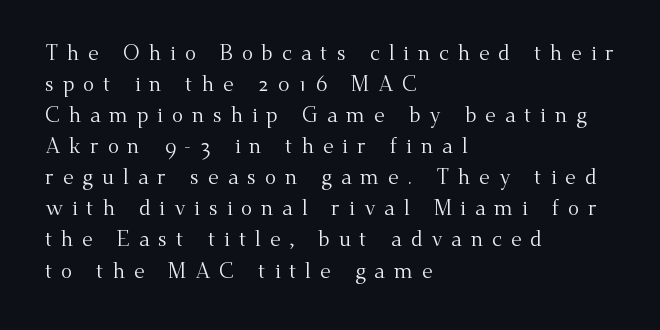
The image shows 21 px text type, upright; set left-aligned, normal line spacing (1.48x), unusually wide letter spacing (+0.42 em), not underlined.
